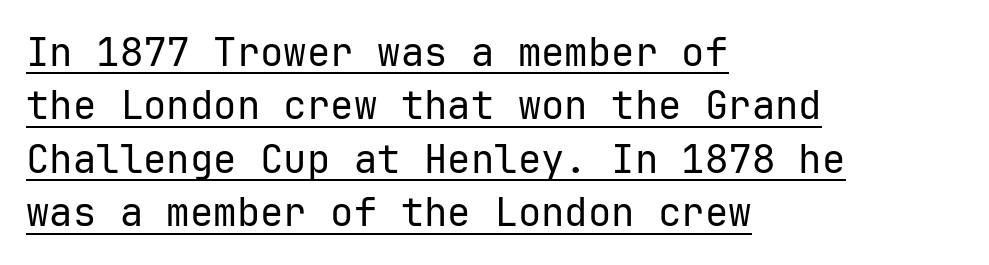
Q: Is the text bold? A: No.
Q: Is the text italic (slanted)? A: No, it is upright.
Q: Is the typeface a serif or a sans-serif typeface? A: Sans-serif.
Q: Is the text underlined? A: Yes.
Q: How is the paragraph aligned? A: Left-aligned.
Q: Is the spacing between letters normal or unusually wide? A: Normal.
Q: Is the spacing between lines tight, normal or loose? A: Normal.
Q: Width (condensed, normal, or wide)? A: Normal.
Q: Stroke contrast? A: Low.
Q: x-height? A: Medium.
Q: Monospaced? A: Yes.
